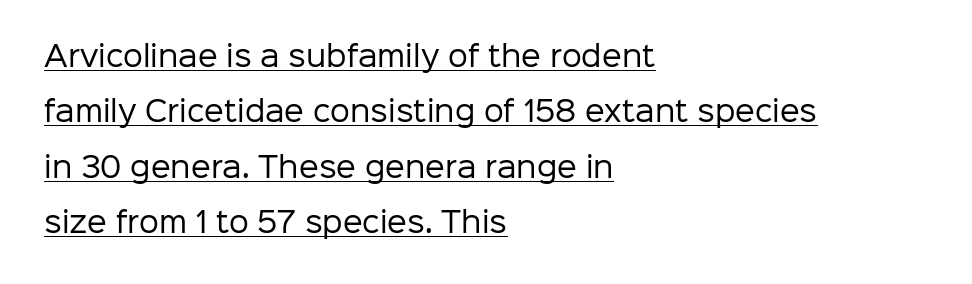
The lines in this sample share a left origin and differ only in where they stop. Examine the stroke ends and you'll find no serifs. The string is rendered with underlining switched on. The typesetting does not lean heavy: it is not bold. Nothing unusual about the tracking: characters are spaced as the font intends.
